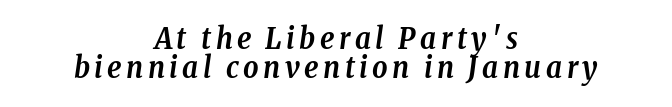
{"serif": "yes", "italic": "yes", "lean": "right", "slant_degrees": 8, "bold": "yes", "weight": "semibold", "width": "condensed", "stroke_contrast": "low", "x_height": "medium", "monospaced": "no", "underline": "no", "align": "center", "line_spacing": "tight", "line_spacing_ratio": 0.98, "glyph_px": 30}
